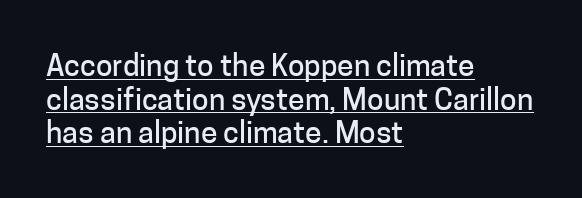
The image shows 30 px sans-serif type, upright; set left-aligned, tight line spacing (1.12x), normal letter spacing, underlined; low stroke contrast and a medium x-height.
